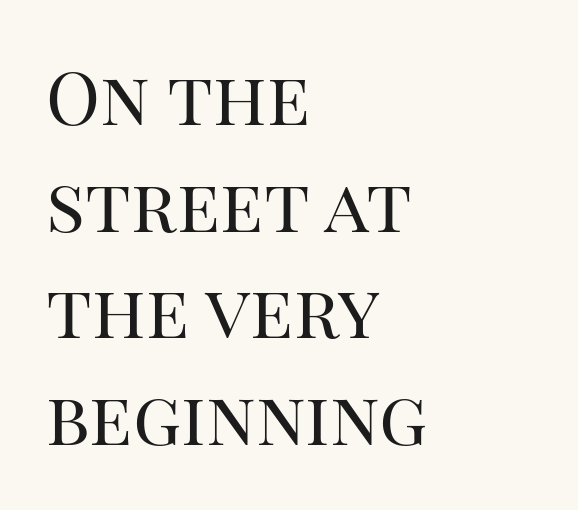
The image shows 73 px regular-weight serif type, upright; set left-aligned, normal line spacing (1.46x), normal letter spacing, not underlined; high stroke contrast and a large x-height.
